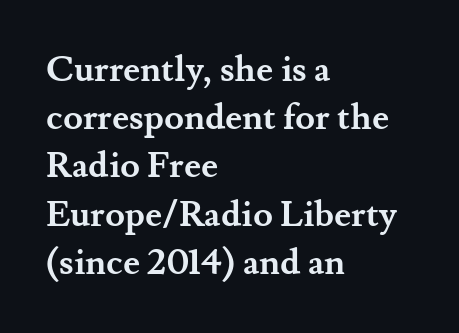
The image shows 36 px semibold serif type, upright; set left-aligned, normal line spacing (1.34x), normal letter spacing, not underlined; medium stroke contrast and a small x-height.
